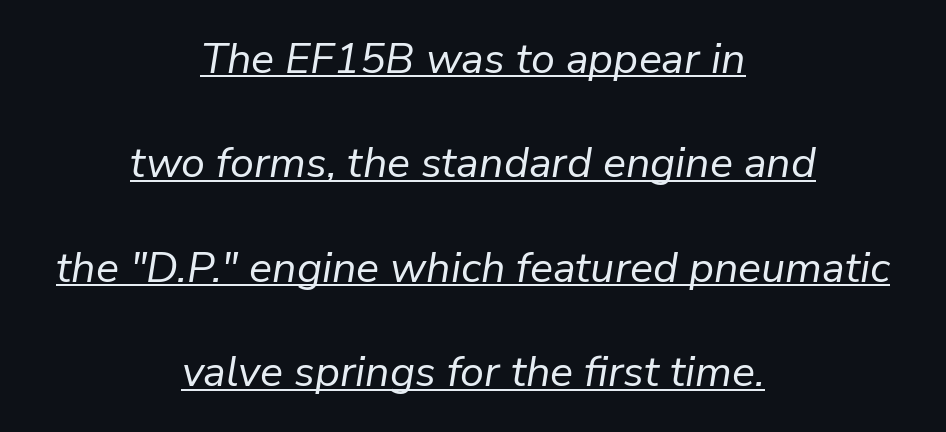
No heavy texture on the line: the type isn't bold. Reading down the column, the eye jumps a long way to each next line. Proportional: the letters do not fall into vertical columns. Every character sits at an angle, as italics do. This sample carries an underscore along the baseline area. Default kerning and tracking; the words read as compact shapes.
